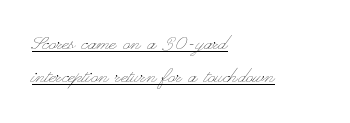
Q: Is the text bold? A: No.
Q: Is the text italic (slanted)? A: Yes.
Q: Is the text underlined? A: Yes.
Q: How is the paragraph aligned? A: Left-aligned.
Q: Is the spacing between letters normal or unusually wide? A: Normal.
Q: Is the spacing between lines tight, normal or loose? A: Normal.
